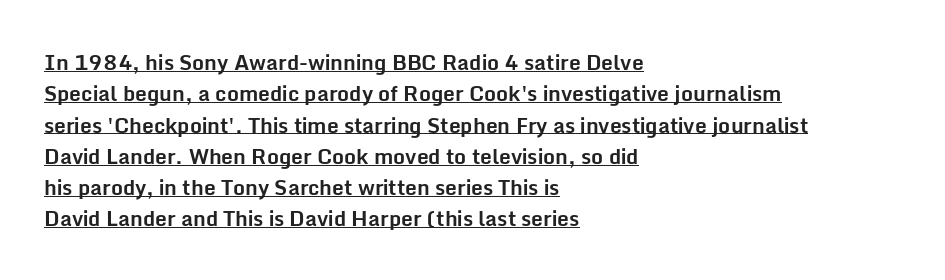
{"italic": "no", "bold": "yes", "underline": "yes", "align": "left", "line_spacing": "normal", "line_spacing_ratio": 1.49, "letter_spacing": "normal", "letter_spacing_em": 0.0, "glyph_px": 21}
